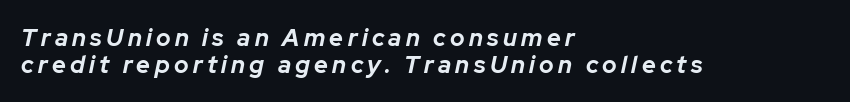
The image shows 24 px bold type, italic (leaning right); set left-aligned, tight line spacing (1.12x), not underlined.
